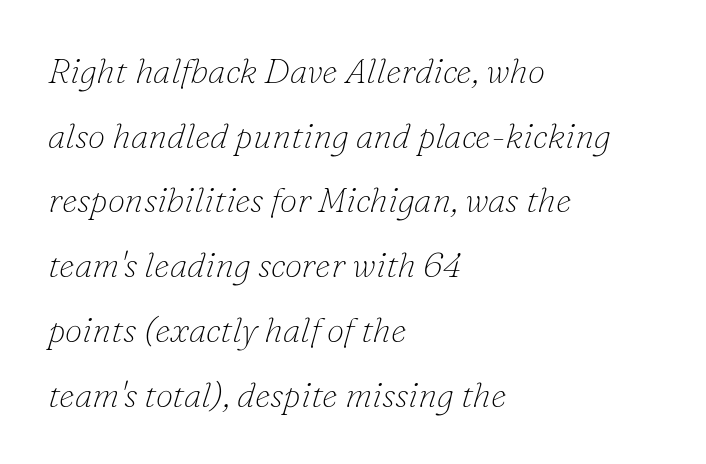
The image shows 35 px thin serif type, italic (leaning right); set left-aligned, line spacing 1.85x, normal letter spacing, not underlined; low stroke contrast and a small x-height.
